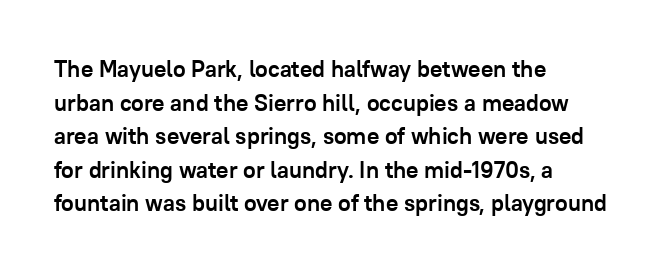
Each line starts at the same left margin while the right side varies. One glance says typical: line gaps are just what's usual. Nope, not italic — everything's standing straight. Plenty of ink on the page — the face is bold.
